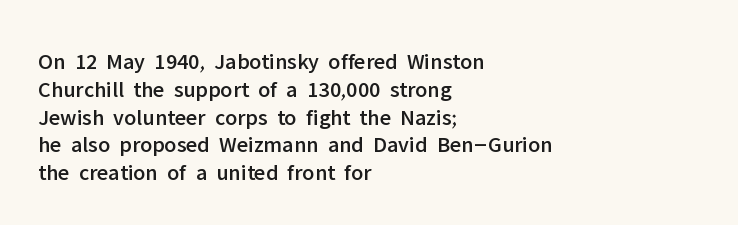
{"italic": "no", "underline": "no", "align": "left", "line_spacing_ratio": 1.21, "letter_spacing": "normal", "letter_spacing_em": 0.0, "glyph_px": 23}
